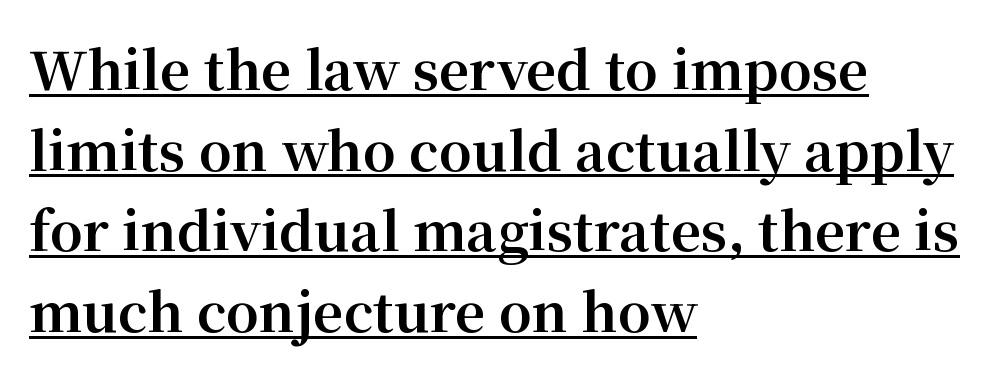
The image shows 53 px bold serif type, upright; set left-aligned, normal line spacing (1.52x), normal letter spacing, underlined; medium stroke contrast and a medium x-height.
